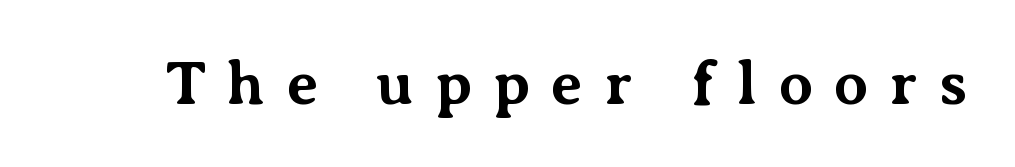
A typesetter would call this proportional, since set widths differ per character. Every letter is thick-stroked: bold, no question. Unmarked baselines from the first word to the last. Regarding serifs, this sample has them. This rendering widens character spacing well past its baseline value. Upright lettering throughout.
